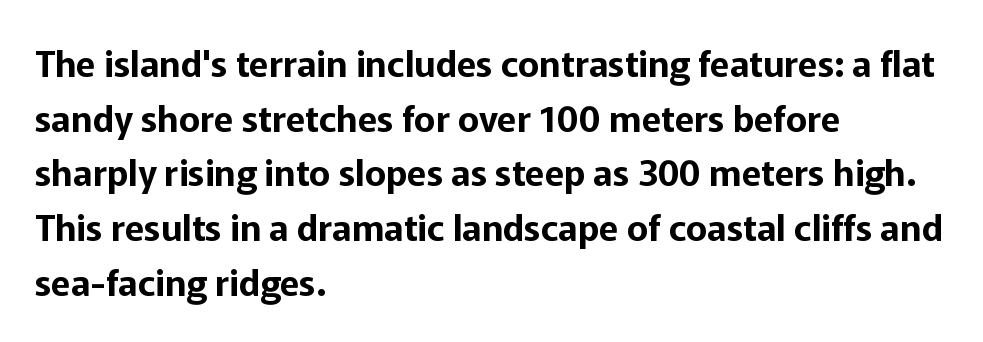
{"serif": "no", "italic": "no", "width": "normal", "stroke_contrast": "low", "x_height": "medium", "monospaced": "no", "underline": "no", "align": "left", "line_spacing": "normal", "line_spacing_ratio": 1.52, "letter_spacing": "normal", "letter_spacing_em": 0.0, "glyph_px": 36}
